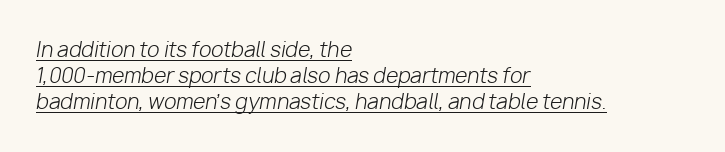
The characters are drawn with everyday or finer stroke widths. The type is set solid horizontally, with unmodified tracking. The text carries the slant typical of an italic or oblique font. Check the space under the baseline: a stroke is drawn there. The line-height multiplier appears to be the usual default.
